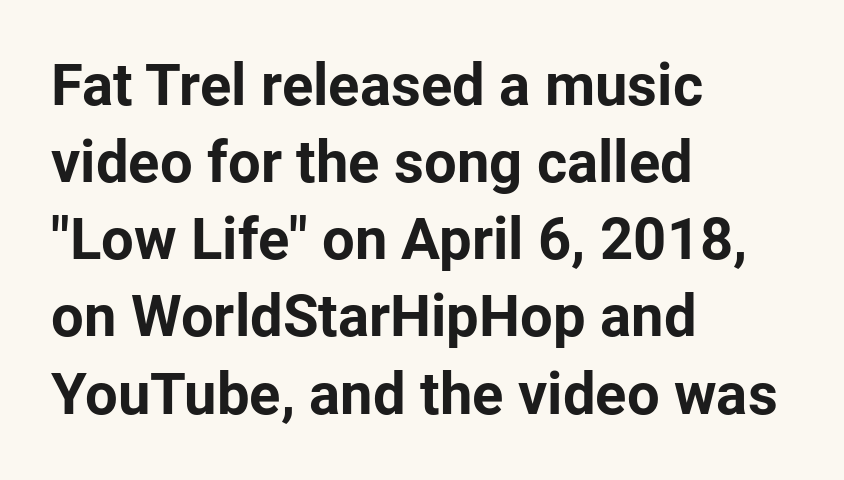
{"serif": "no", "italic": "no", "bold": "yes", "weight": "bold", "width": "normal", "stroke_contrast": "low", "x_height": "medium", "monospaced": "no", "underline": "no", "align": "left", "line_spacing": "normal", "line_spacing_ratio": 1.33, "letter_spacing": "normal", "letter_spacing_em": 0.0, "glyph_px": 58}
